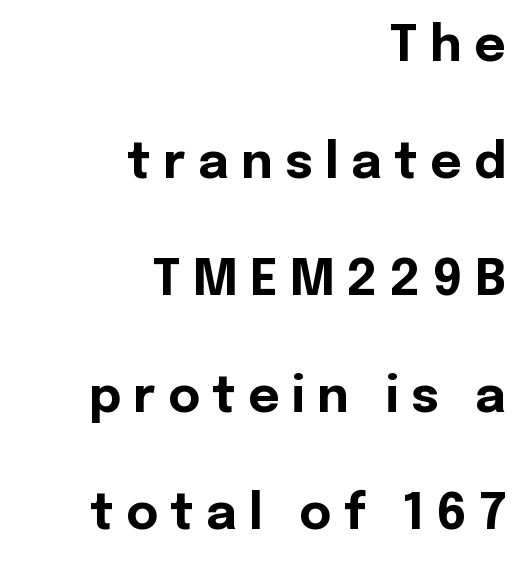
{"serif": "no", "italic": "no", "bold": "yes", "weight": "bold", "width": "normal", "x_height": "medium", "monospaced": "no", "underline": "no", "align": "right", "line_spacing": "loose", "line_spacing_ratio": 2.39, "letter_spacing": "wide", "letter_spacing_em": 0.25, "glyph_px": 49}
